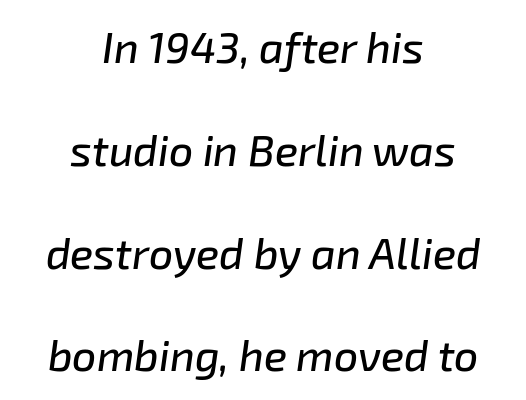
{"italic": "yes", "lean": "right", "slant_degrees": 8, "width": "normal", "stroke_contrast": "low", "x_height": "medium", "monospaced": "no", "underline": "no", "align": "center", "line_spacing": "loose", "line_spacing_ratio": 2.39, "letter_spacing": "normal", "letter_spacing_em": 0.0, "glyph_px": 43}
